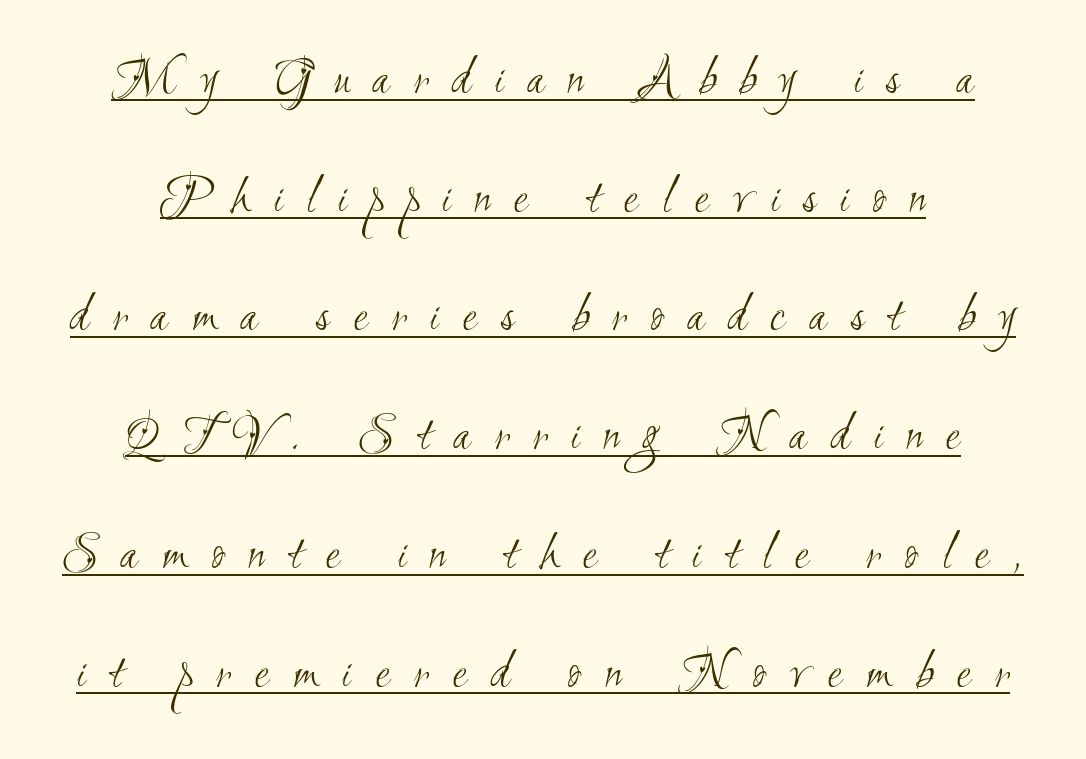
The image shows 53 px light, condensed sans-serif type; set centered, loose line spacing (2.24x), unusually wide letter spacing (+0.44 em), underlined; medium stroke contrast and a small x-height.
